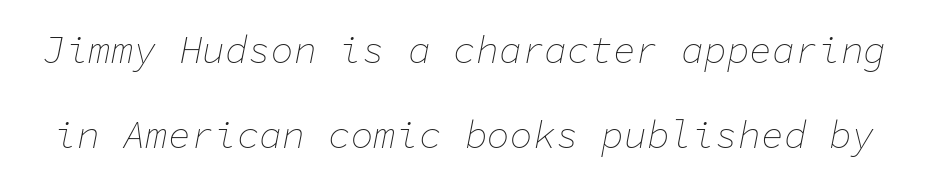
{"italic": "yes", "lean": "right", "slant_degrees": 11, "bold": "no", "weight": "thin", "width": "normal", "stroke_contrast": "low", "x_height": "medium", "monospaced": "yes", "underline": "no", "line_spacing": "loose", "line_spacing_ratio": 2.25, "letter_spacing": "normal", "letter_spacing_em": 0.0, "glyph_px": 38}
